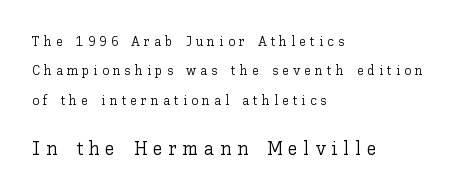
{"italic": "no", "bold": "no", "underline": "no", "align": "left", "line_spacing": "loose", "line_spacing_ratio": 2.09, "letter_spacing": "wide", "letter_spacing_em": 0.28, "larger_block": "second", "size_ratio": 1.43, "glyph_px": 20}
